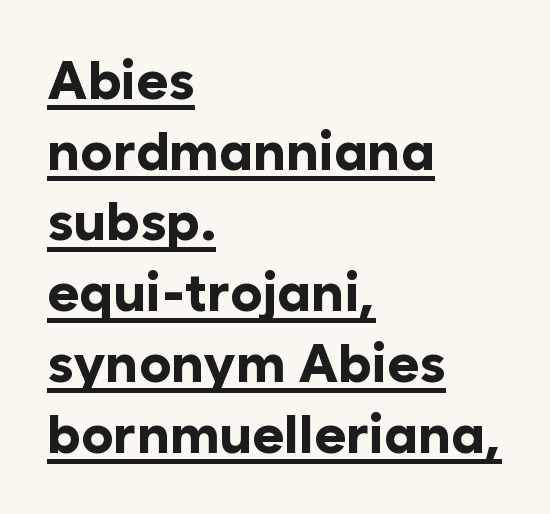
Q: Is the text bold? A: Yes.
Q: Is the text italic (slanted)? A: No, it is upright.
Q: Is the typeface a serif or a sans-serif typeface? A: Sans-serif.
Q: Is the text underlined? A: Yes.
Q: How is the paragraph aligned? A: Left-aligned.
Q: Is the spacing between letters normal or unusually wide? A: Normal.
Q: Is the spacing between lines tight, normal or loose? A: Normal.
Q: Width (condensed, normal, or wide)? A: Normal.
Q: Stroke contrast? A: Low.
Q: x-height? A: Medium.
Q: Monospaced? A: No.
